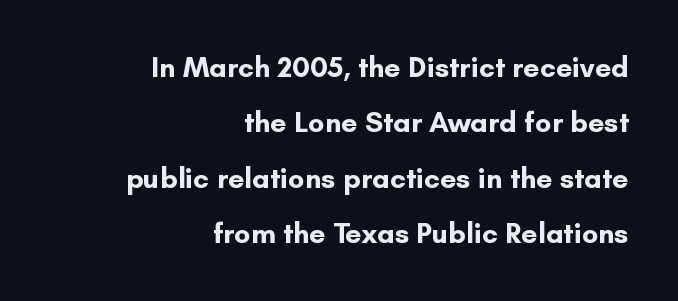
Q: Is the text bold? A: Yes.
Q: Is the text italic (slanted)? A: No, it is upright.
Q: Is the typeface a serif or a sans-serif typeface? A: Sans-serif.
Q: Is the text underlined? A: No.
Q: How is the paragraph aligned? A: Right-aligned.
Q: Is the spacing between letters normal or unusually wide? A: Normal.
Q: Is the spacing between lines tight, normal or loose? A: Loose.
Q: Width (condensed, normal, or wide)? A: Normal.
Q: Stroke contrast? A: Low.
Q: x-height? A: Small.
Q: Monospaced? A: No.
